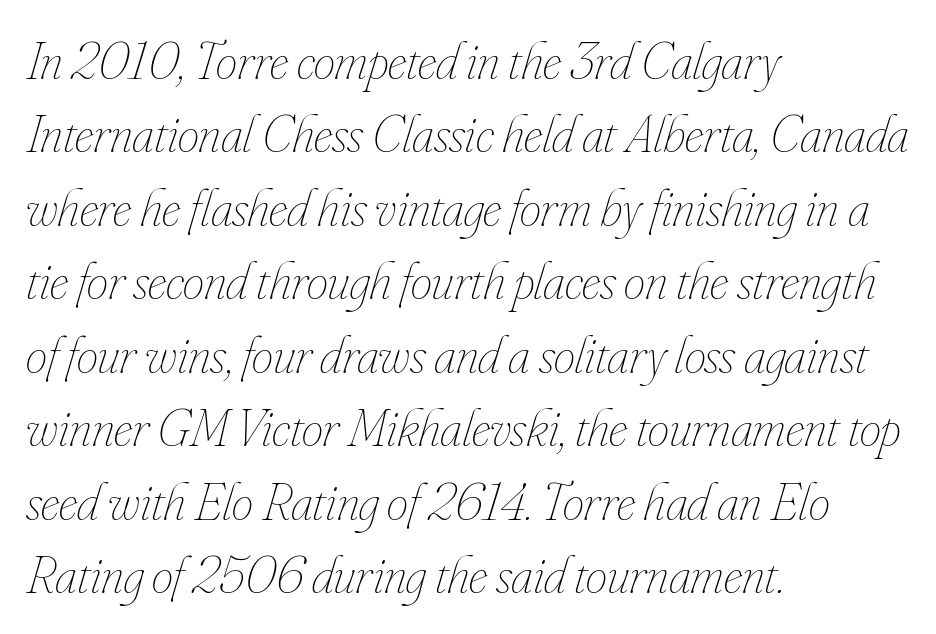
{"italic": "yes", "lean": "right", "slant_degrees": 16, "bold": "no", "weight": "thin", "width": "condensed", "stroke_contrast": "low", "x_height": "small", "monospaced": "no", "underline": "no", "align": "left", "line_spacing": "normal", "line_spacing_ratio": 1.36, "letter_spacing": "normal", "letter_spacing_em": 0.0, "glyph_px": 54}
